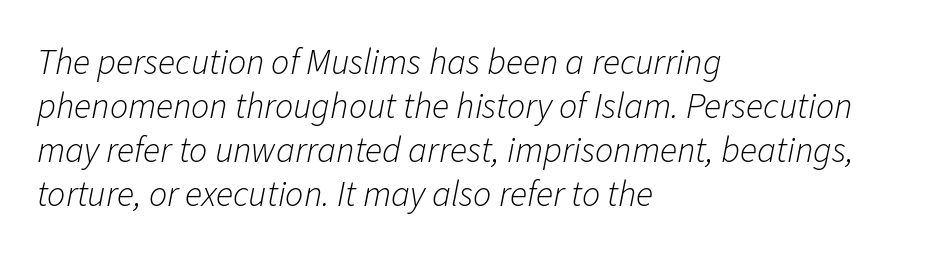
In terms of letterspacing, this is plain default setting. Each letter keeps its own natural width here, so spacing adapts to shape. Layout note: lines flush left. Rendered with sloped, italic letterforms.
